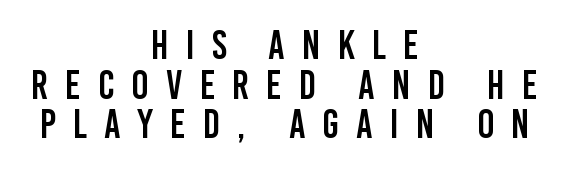
Q: Is the text italic (slanted)? A: No, it is upright.
Q: Is the typeface a serif or a sans-serif typeface? A: Sans-serif.
Q: Is the text underlined? A: No.
Q: How is the paragraph aligned? A: Centered.
Q: Is the spacing between letters normal or unusually wide? A: Unusually wide.
Q: Is the spacing between lines tight, normal or loose? A: Tight.
Q: Width (condensed, normal, or wide)? A: Condensed.
Q: Stroke contrast? A: Low.
Q: x-height? A: Large.
Q: Monospaced? A: No.
